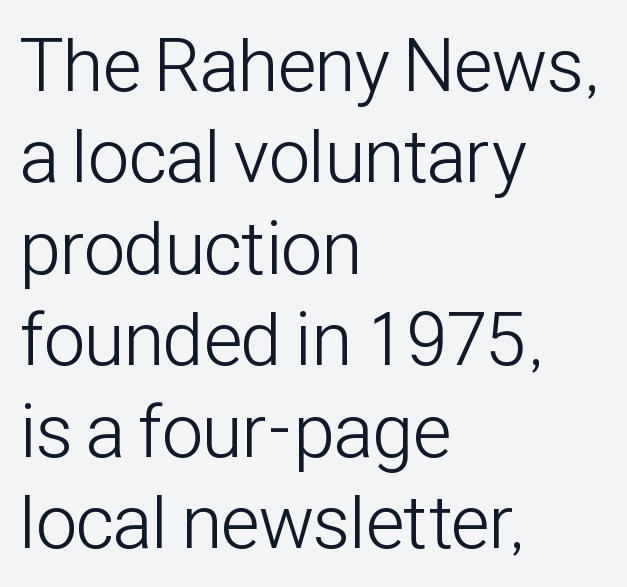
The face used here is proportionally spaced, like ordinary book or web type. Every character sits straight up, as roman type does. Default kerning and tracking; the words read as compact shapes. Bare-footed words on every line. The compositor pushed each line to the left boundary. This reads as an unemphasized weight, regular at the heaviest.
